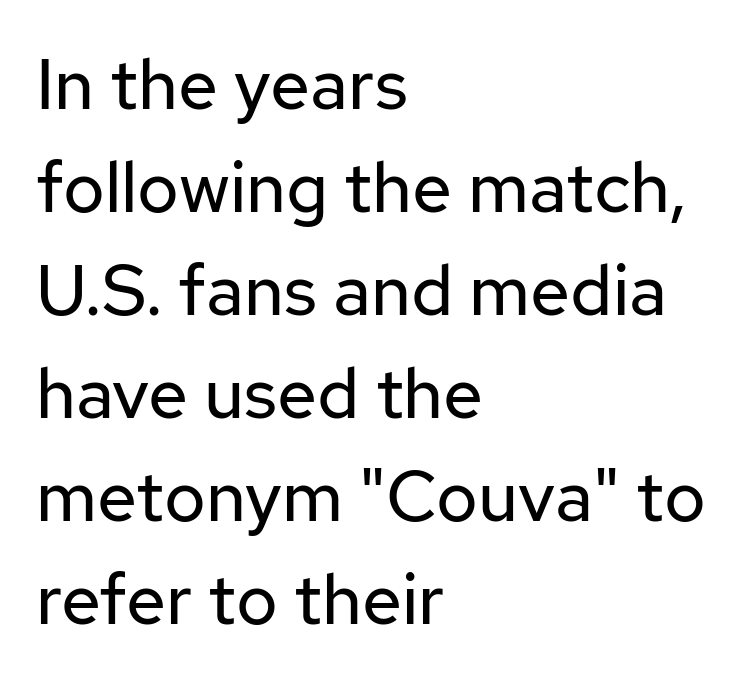
The weight tops out at a normal text grade. Horizontal bands of white between lines are of average thickness. Is this a sans? Yes — the strokes have no serifs. Line beginnings align vertically; line endings do not.
